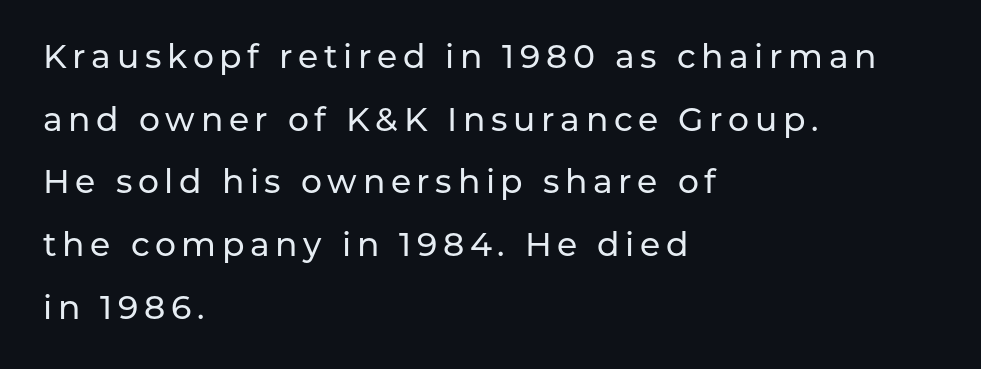
The vertical gap from one line to the next is large. The type family on display is of the sans-serif kind. Horizontally, the lines are justified to the leading edge only. Here the designer chose a conventional face with non-uniform glyph widths. Every stem runs plumb, perpendicular to the baseline. The baseline area is clear.
